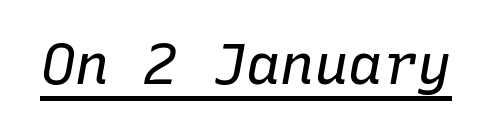
Q: Is the text bold? A: No.
Q: Is the text italic (slanted)? A: Yes, it leans right by about 10 degrees.
Q: Is the text underlined? A: Yes.
Q: Is the spacing between letters normal or unusually wide? A: Normal.
Q: Width (condensed, normal, or wide)? A: Normal.
Q: Stroke contrast? A: Low.
Q: x-height? A: Medium.
Q: Monospaced? A: Yes.
